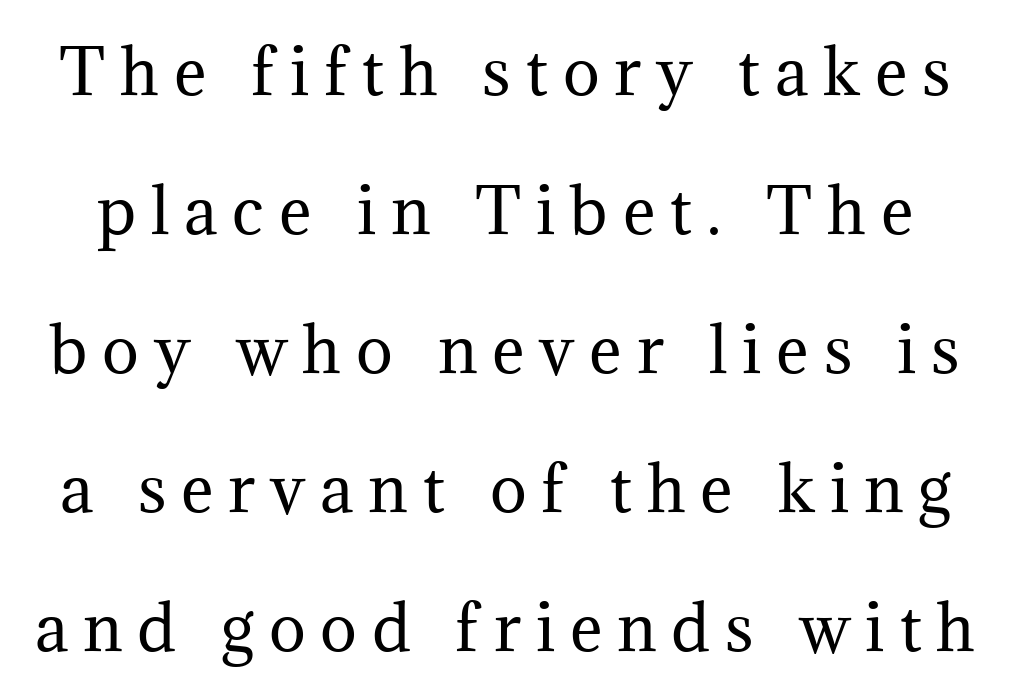
{"serif": "yes", "italic": "no", "bold": "no", "weight": "regular", "width": "normal", "stroke_contrast": "medium", "x_height": "medium", "monospaced": "no", "underline": "no", "line_spacing": "loose", "line_spacing_ratio": 2.24, "letter_spacing": "wide", "letter_spacing_em": 0.24, "glyph_px": 62}
